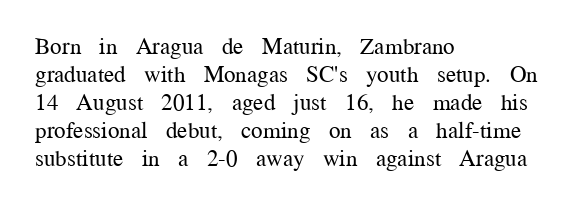
{"italic": "no", "bold": "no", "underline": "no", "align": "left", "line_spacing_ratio": 1.22, "letter_spacing": "normal", "letter_spacing_em": 0.0, "glyph_px": 23}
